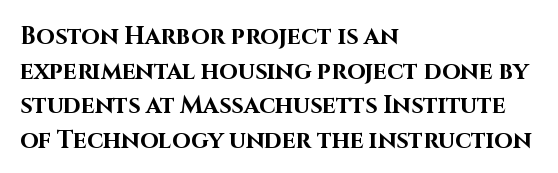
Rule under the text: the space is simply empty. Nothing unusual about the tracking: characters are spaced as the font intends. Leading: standard. This sample uses an upright cut, with every glyph sitting square on the baseline. Set as a true bold cut, around the 700 mark. Line beginnings align vertically; line endings do not.
